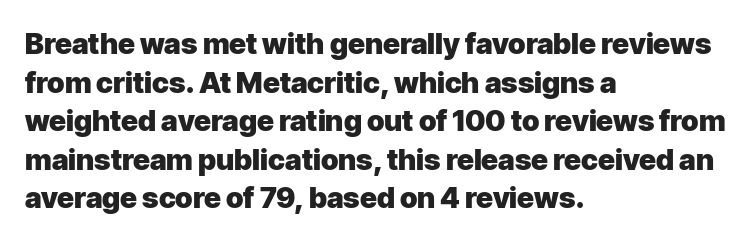
Q: Is the text bold? A: Yes.
Q: Is the text italic (slanted)? A: No, it is upright.
Q: Is the typeface a serif or a sans-serif typeface? A: Sans-serif.
Q: Is the text underlined? A: No.
Q: How is the paragraph aligned? A: Left-aligned.
Q: Is the spacing between letters normal or unusually wide? A: Normal.
Q: Is the spacing between lines tight, normal or loose? A: Normal.
Q: Width (condensed, normal, or wide)? A: Normal.
Q: Stroke contrast? A: Low.
Q: x-height? A: Medium.
Q: Monospaced? A: No.
